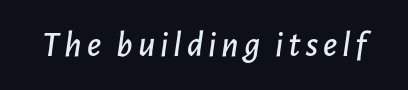
{"italic": "yes", "lean": "right", "slant_degrees": 7, "width": "normal", "stroke_contrast": "low", "x_height": "medium", "monospaced": "no", "underline": "no", "glyph_px": 37}
